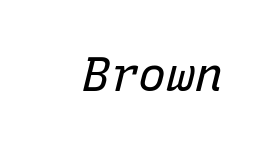
{"italic": "yes", "lean": "right", "slant_degrees": 15, "bold": "no", "weight": "regular", "width": "normal", "stroke_contrast": "low", "x_height": "medium", "monospaced": "yes", "underline": "no", "letter_spacing": "normal", "letter_spacing_em": 0.0, "glyph_px": 47}
